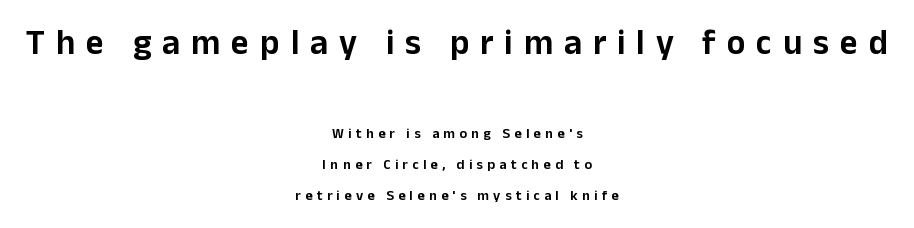
Q: Is the text italic (slanted)? A: No, it is upright.
Q: Is the typeface a serif or a sans-serif typeface? A: Sans-serif.
Q: Is the text underlined? A: No.
Q: How is the paragraph aligned? A: Centered.
Q: Is the spacing between letters normal or unusually wide? A: Unusually wide.
Q: Is the spacing between lines tight, normal or loose? A: Loose.
Q: Which block of text is set in a larger size, the first (top) or the second (bottom)? A: The first (top) one.
Q: Width (condensed, normal, or wide)? A: Normal.
Q: Stroke contrast? A: Low.
Q: x-height? A: Medium.
Q: Monospaced? A: No.
